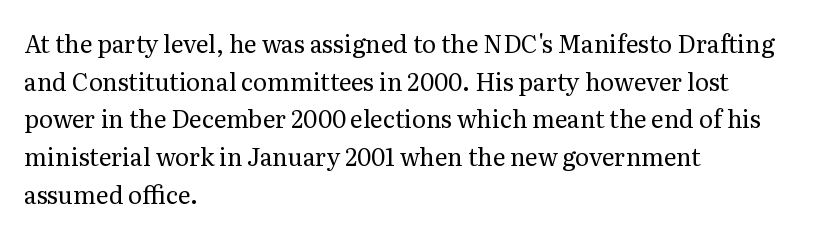
{"italic": "no", "bold": "no", "underline": "no", "align": "left", "line_spacing": "normal", "line_spacing_ratio": 1.57, "letter_spacing": "normal", "letter_spacing_em": 0.0, "glyph_px": 24}
